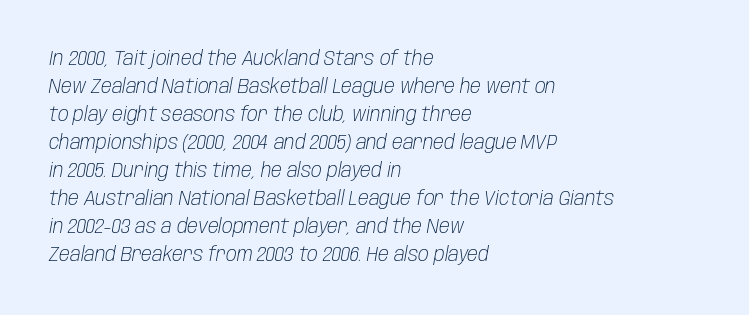
The image shows 20 px text type, italic (leaning right); set left-aligned, normal line spacing (1.4x), normal letter spacing, not underlined.
